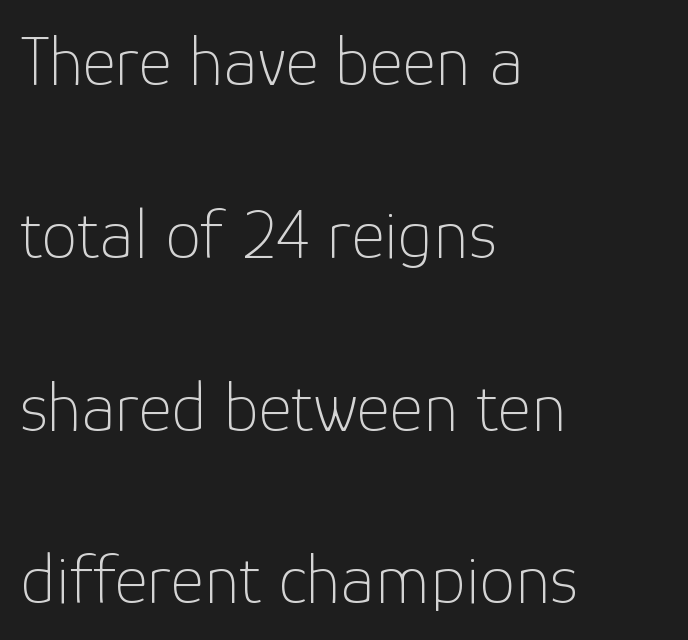
The image shows 72 px thin sans-serif type, upright; set left-aligned, loose line spacing (2.4x), normal letter spacing, not underlined; low stroke contrast and a medium x-height.
